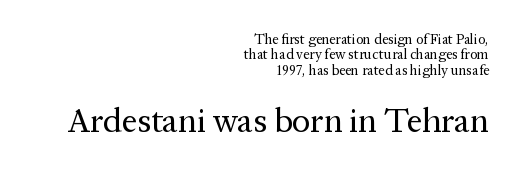
{"serif": "yes", "italic": "no", "bold": "no", "weight": "regular", "width": "normal", "stroke_contrast": "medium", "x_height": "medium", "monospaced": "no", "underline": "no", "align": "right", "line_spacing": "tight", "line_spacing_ratio": 1.1, "letter_spacing": "normal", "letter_spacing_em": 0.0, "larger_block": "second", "size_ratio": 2.43, "glyph_px": 34}
